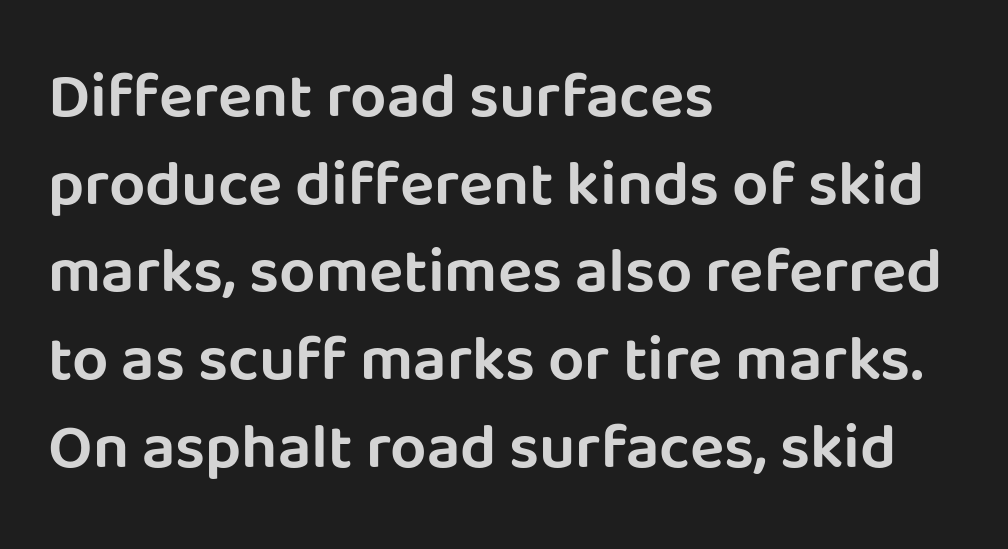
The image shows 64 px sans-serif type, upright; set left-aligned, normal line spacing (1.37x), normal letter spacing, not underlined; low stroke contrast and a large x-height.
